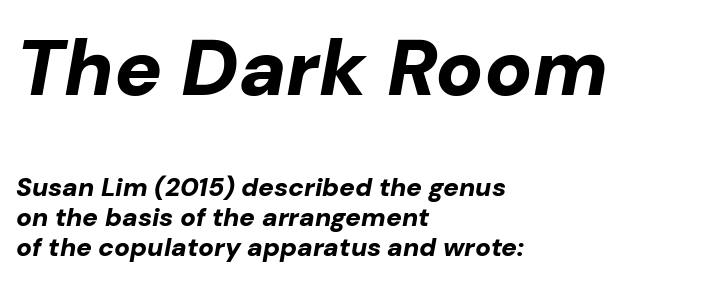
The sample has been set heavy, in full bold. Would a proofreader flag this as italicized? Yes. The letters sit at their default tracking, neither squeezed nor spread. Spacing verdict: proportional, widths tailored to each character.
